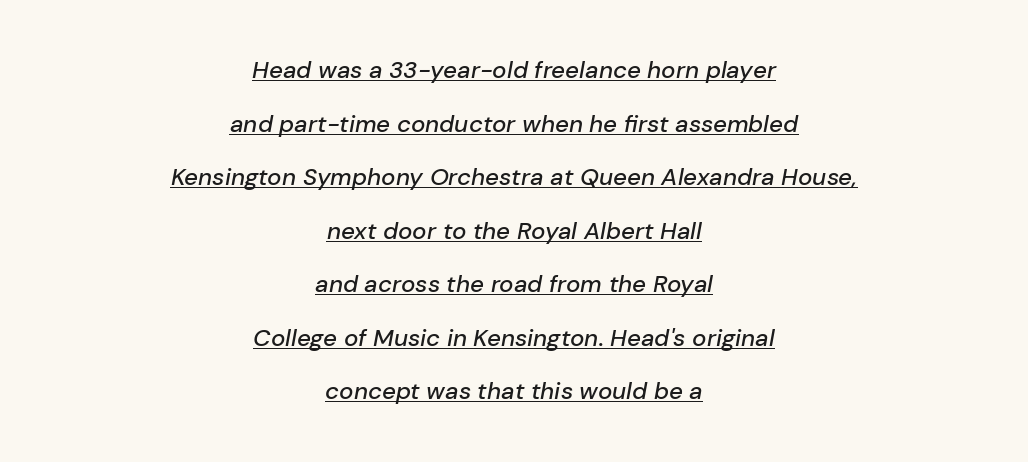
Q: Is the text italic (slanted)? A: Yes, it leans right by about 10 degrees.
Q: Is the text underlined? A: Yes.
Q: How is the paragraph aligned? A: Centered.
Q: Is the spacing between letters normal or unusually wide? A: Normal.
Q: Is the spacing between lines tight, normal or loose? A: Loose.
